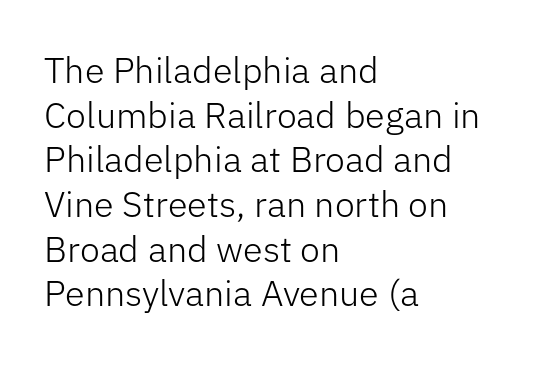
{"serif": "no", "italic": "no", "bold": "no", "weight": "light", "width": "normal", "stroke_contrast": "low", "x_height": "medium", "monospaced": "no", "underline": "no", "align": "left", "line_spacing_ratio": 1.24, "letter_spacing": "normal", "letter_spacing_em": 0.0, "glyph_px": 36}
